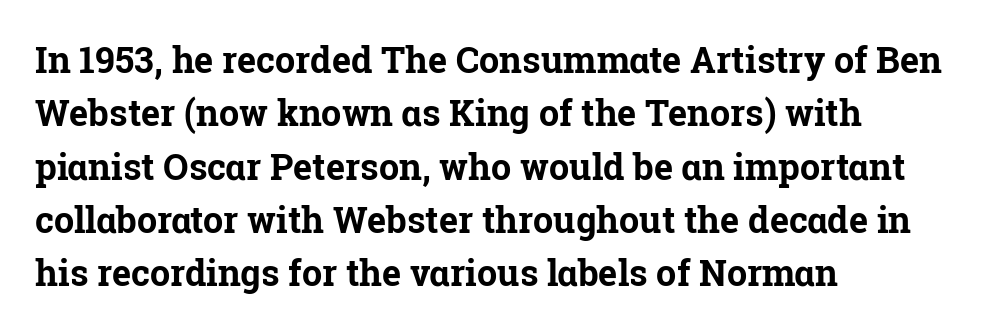
The image shows 36 px bold serif type, upright; set left-aligned, normal line spacing (1.48x), normal letter spacing, not underlined; low stroke contrast and a medium x-height.
